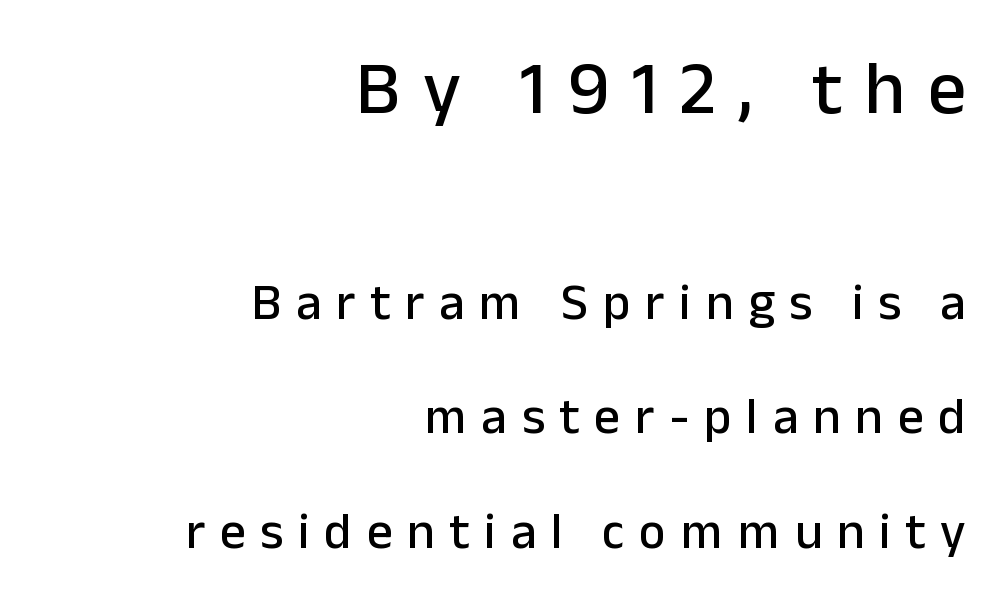
{"serif": "no", "italic": "no", "width": "normal", "stroke_contrast": "low", "x_height": "medium", "monospaced": "no", "underline": "no", "align": "right", "line_spacing": "loose", "line_spacing_ratio": 2.24, "letter_spacing": "wide", "letter_spacing_em": 0.29, "larger_block": "first", "size_ratio": 1.49, "glyph_px": 76}
